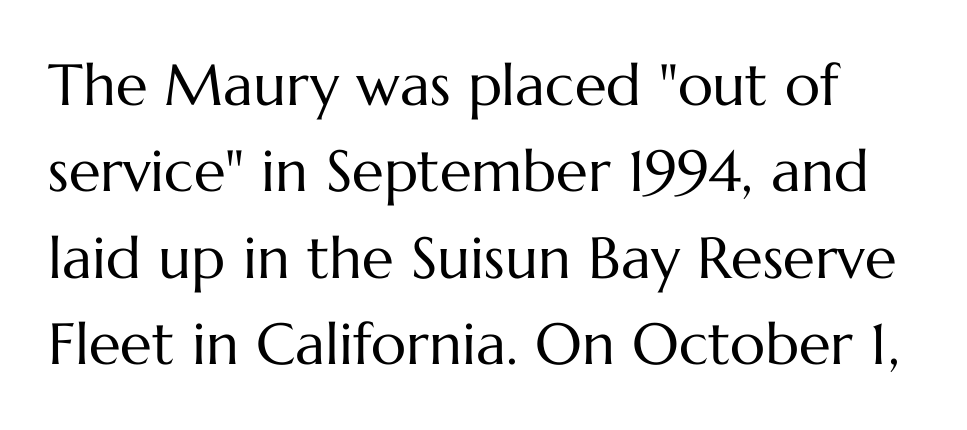
Q: Is the text bold? A: No.
Q: Is the text italic (slanted)? A: No, it is upright.
Q: Is the text underlined? A: No.
Q: Is the spacing between letters normal or unusually wide? A: Normal.
Q: Is the spacing between lines tight, normal or loose? A: Normal.
Q: Width (condensed, normal, or wide)? A: Normal.
Q: Stroke contrast? A: Medium.
Q: x-height? A: Medium.
Q: Monospaced? A: No.
